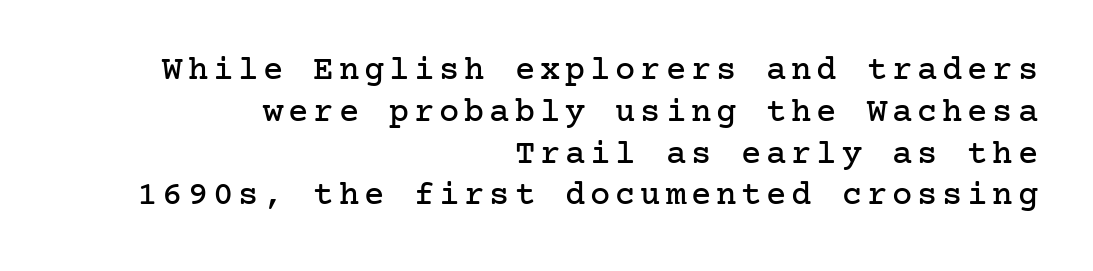
{"serif": "yes", "italic": "no", "width": "normal", "stroke_contrast": "low", "x_height": "medium", "underline": "no", "align": "right", "line_spacing_ratio": 1.23, "glyph_px": 34}
